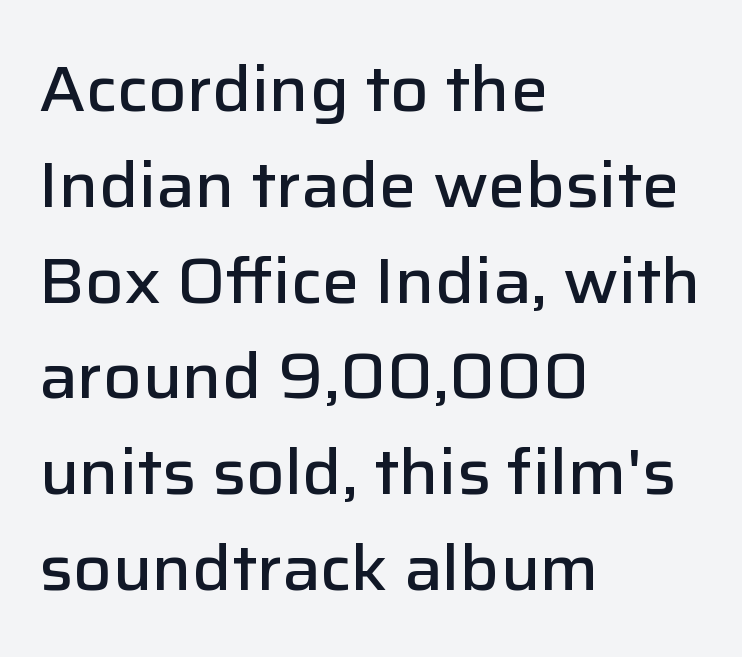
{"serif": "no", "italic": "no", "bold": "semi", "weight": "semibold", "width": "normal", "stroke_contrast": "low", "x_height": "medium", "monospaced": "no", "underline": "no", "align": "left", "line_spacing": "normal", "line_spacing_ratio": 1.52, "letter_spacing": "normal", "letter_spacing_em": 0.0, "glyph_px": 63}
